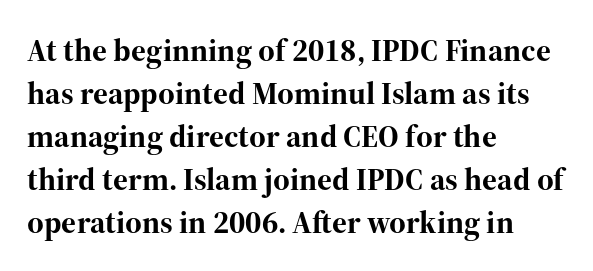
These lines sit exactly where default settings would place them. Does the copy run flush right? No — it runs flush left. Yep, those are serifs on the letters. You'd pick this weight for a headline — it's a proper bold.
